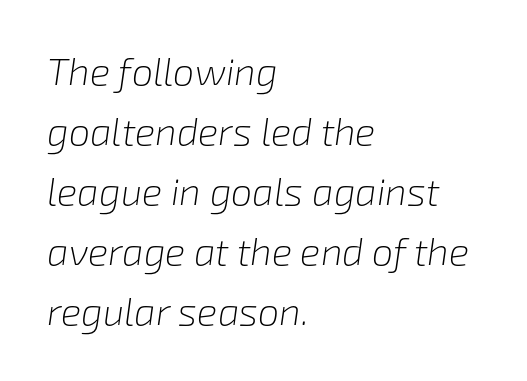
{"italic": "yes", "lean": "right", "slant_degrees": 8, "bold": "no", "weight": "light", "width": "normal", "stroke_contrast": "low", "x_height": "medium", "monospaced": "no", "underline": "no", "align": "left", "line_spacing": "normal", "line_spacing_ratio": 1.58, "letter_spacing": "normal", "letter_spacing_em": 0.0, "glyph_px": 38}
